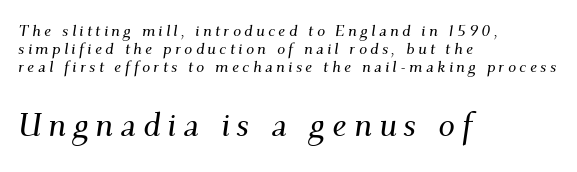
Note: smaller setting up top, larger setting below. Quick note: underline off. Proportional: the letters do not fall into vertical columns. The line texture is sparse and dotted thanks to wide tracking.
